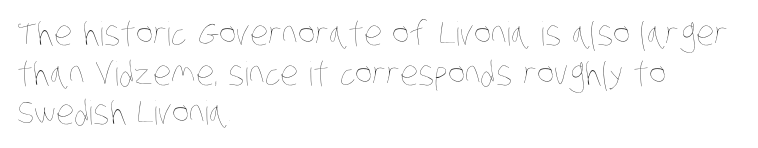
The image shows 33 px thin, condensed type; set left-aligned, line spacing 1.2x, normal letter spacing, not underlined; low stroke contrast and a large x-height.
